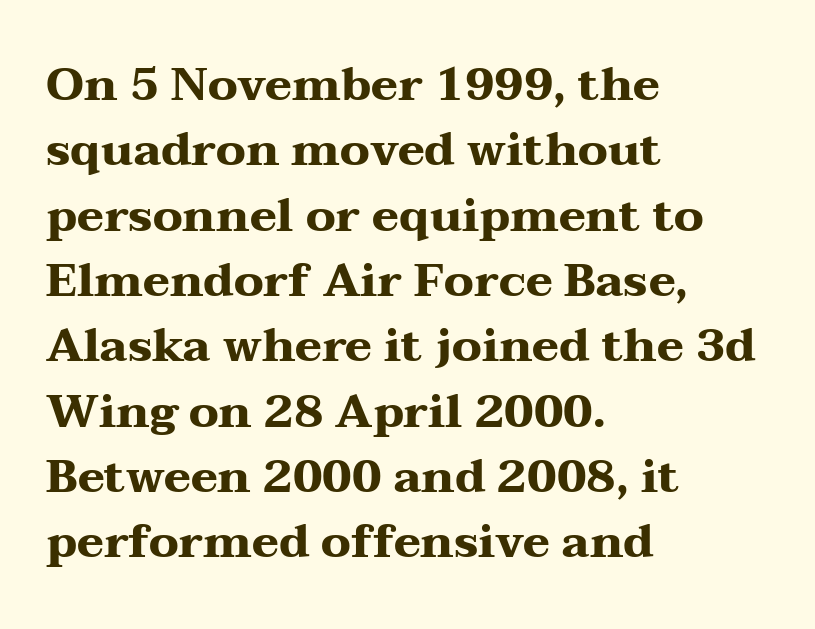
Q: Is the text bold? A: Yes.
Q: Is the text italic (slanted)? A: No, it is upright.
Q: Is the typeface a serif or a sans-serif typeface? A: Serif.
Q: Is the text underlined? A: No.
Q: How is the paragraph aligned? A: Left-aligned.
Q: Is the spacing between letters normal or unusually wide? A: Normal.
Q: Is the spacing between lines tight, normal or loose? A: Normal.
Q: Width (condensed, normal, or wide)? A: Wide.
Q: Stroke contrast? A: Medium.
Q: x-height? A: Medium.
Q: Monospaced? A: No.
